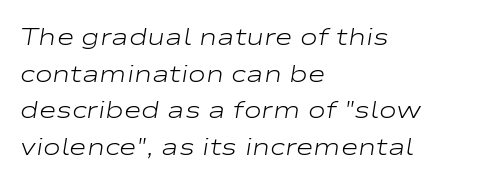
The image shows 24 px text type, italic (leaning right); set left-aligned, normal line spacing (1.53x), normal letter spacing, not underlined.
